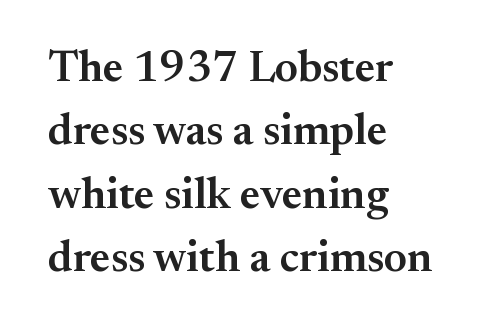
Q: Is the text bold? A: Semi-bold.
Q: Is the text italic (slanted)? A: No, it is upright.
Q: Is the typeface a serif or a sans-serif typeface? A: Serif.
Q: Is the text underlined? A: No.
Q: How is the paragraph aligned? A: Left-aligned.
Q: Is the spacing between letters normal or unusually wide? A: Normal.
Q: Is the spacing between lines tight, normal or loose? A: Normal.
Q: Width (condensed, normal, or wide)? A: Normal.
Q: Stroke contrast? A: Medium.
Q: x-height? A: Small.
Q: Monospaced? A: No.
